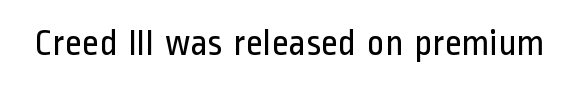
{"serif": "no", "italic": "no", "bold": "no", "weight": "regular", "width": "condensed", "stroke_contrast": "low", "x_height": "medium", "monospaced": "no", "underline": "no", "letter_spacing": "normal", "letter_spacing_em": 0.0, "glyph_px": 37}
